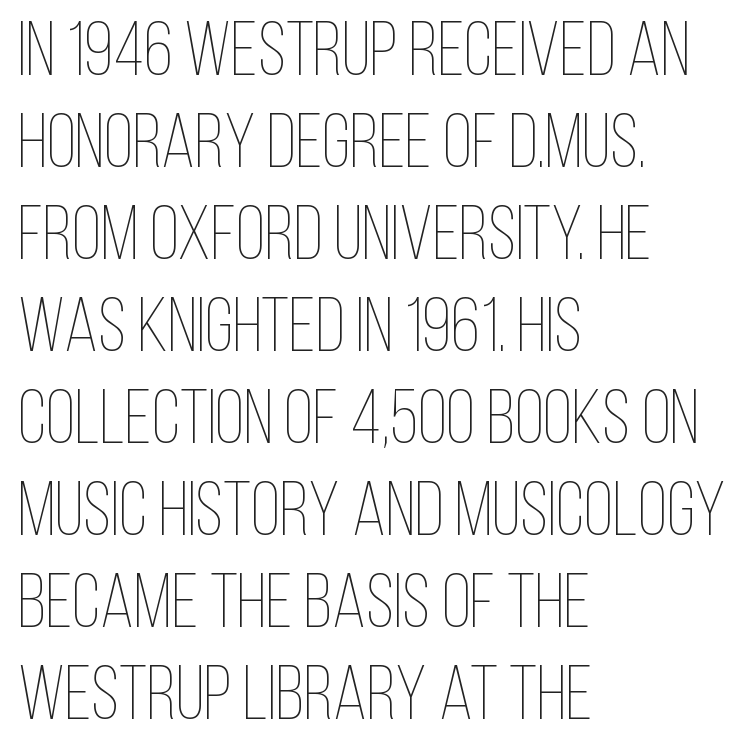
The image shows 76 px thin, condensed type, upright; set left-aligned, line spacing 1.21x, normal letter spacing, not underlined; low stroke contrast and a large x-height.
